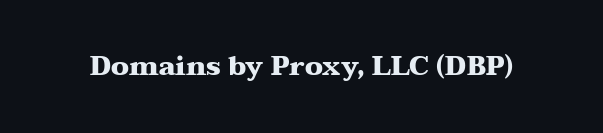
Q: Is the text bold? A: Yes.
Q: Is the text italic (slanted)? A: No, it is upright.
Q: Is the text underlined? A: No.
Q: Is the spacing between letters normal or unusually wide? A: Normal.
